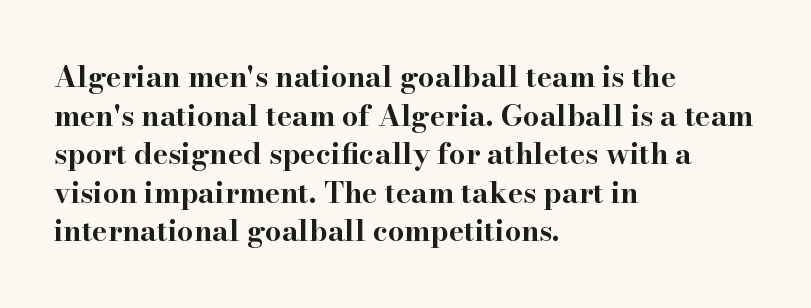
The image shows 29 px bold, wide serif type, upright; set left-aligned, normal line spacing (1.33x), normal letter spacing, not underlined; high stroke contrast and a small x-height.
